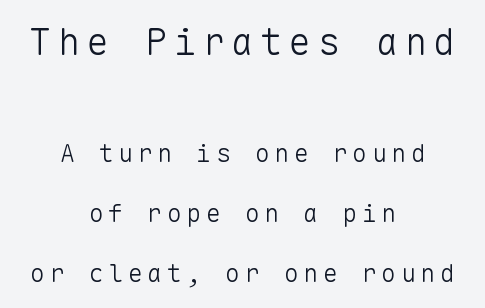
The image shows 37 px light sans-serif type, upright, monospaced; set centered, loose line spacing (2.41x), not underlined; the first (top) block is 1.48x larger; low stroke contrast and a medium x-height.
